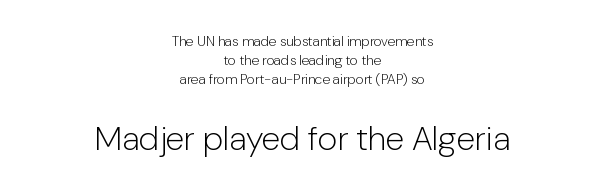
{"serif": "no", "italic": "no", "bold": "no", "weight": "light", "width": "normal", "stroke_contrast": "low", "x_height": "medium", "monospaced": "no", "underline": "no", "align": "center", "line_spacing": "normal", "line_spacing_ratio": 1.36, "letter_spacing": "normal", "letter_spacing_em": 0.0, "larger_block": "second", "size_ratio": 2.43, "glyph_px": 34}
